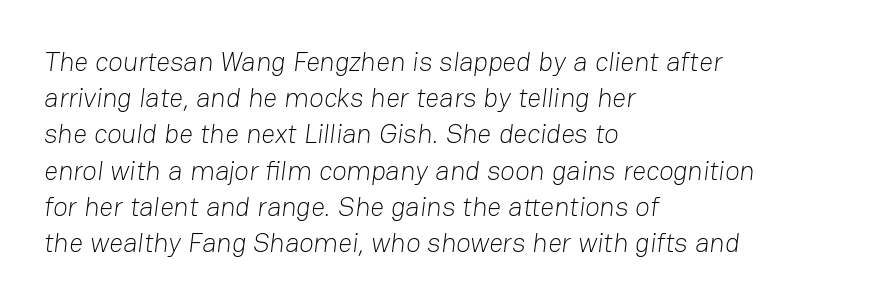
{"bold": "no", "underline": "no", "align": "left", "line_spacing": "normal", "line_spacing_ratio": 1.34, "letter_spacing": "normal", "letter_spacing_em": 0.0, "glyph_px": 27}
